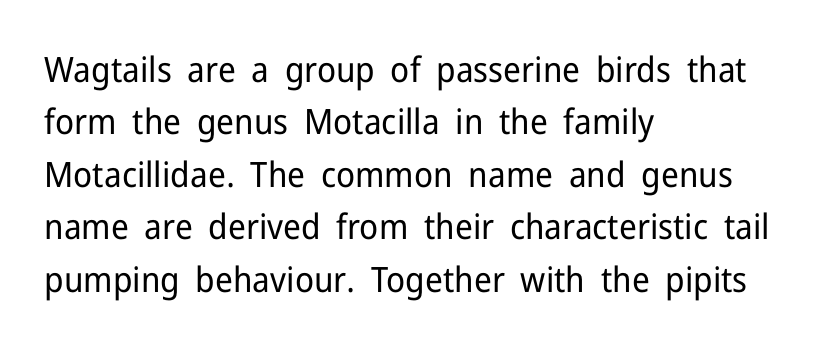
The image shows 35 px regular-weight sans-serif type, upright; set left-aligned, normal line spacing (1.5x), normal letter spacing, not underlined; low stroke contrast and a medium x-height.
